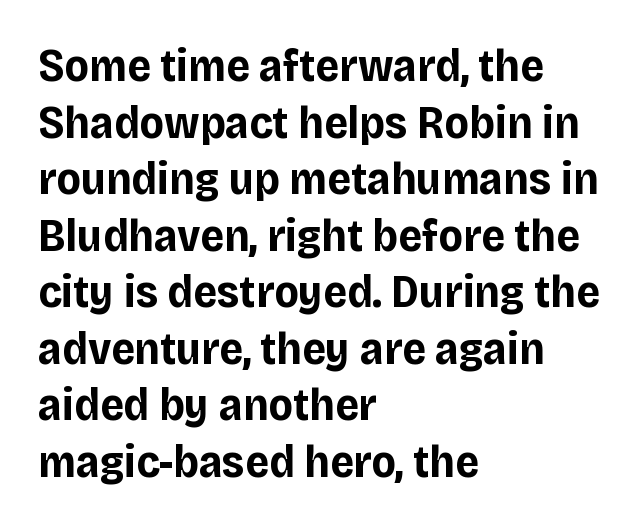
Think of a printed novel: that variable character pitch is what you see here. No italicization has been applied; the sample stays upright. The characters display no serif detailing; their extremities are plain. Every row of glyphs begins at an identical x-position on the left.
